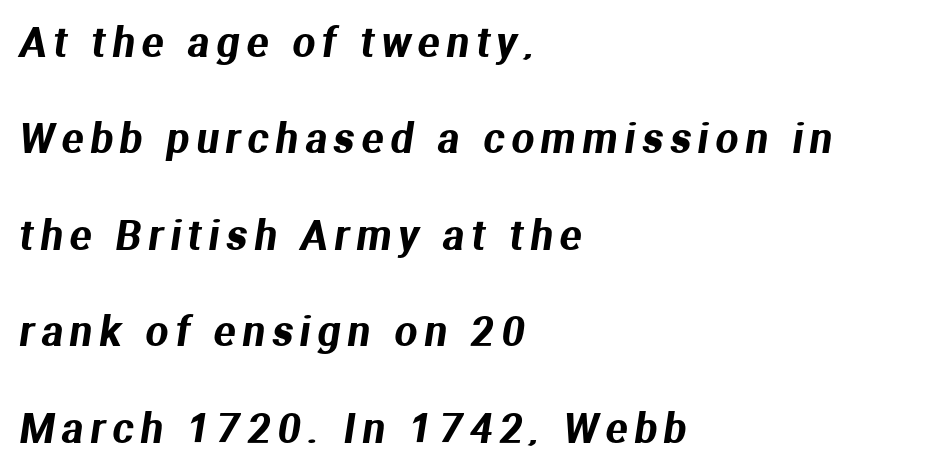
{"serif": "no", "width": "normal", "stroke_contrast": "medium", "x_height": "medium", "monospaced": "no", "underline": "no", "align": "left", "line_spacing": "loose", "line_spacing_ratio": 2.41, "glyph_px": 40}
